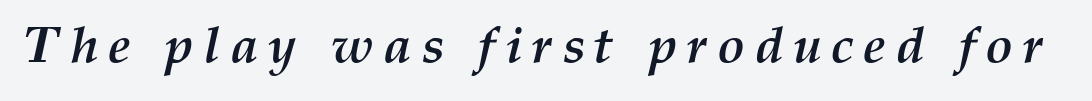
{"italic": "yes", "lean": "right", "slant_degrees": 12, "bold": "yes", "weight": "semibold", "width": "normal", "stroke_contrast": "medium", "x_height": "medium", "monospaced": "no", "underline": "no", "glyph_px": 51}
